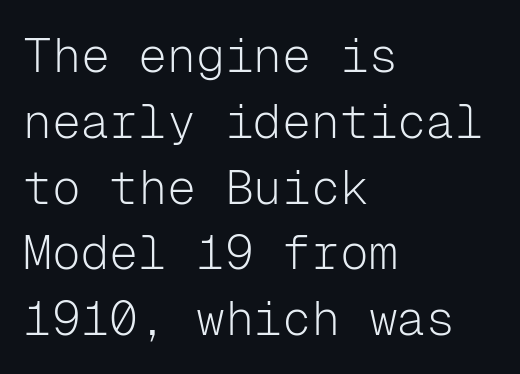
Q: Is the text bold? A: No.
Q: Is the text italic (slanted)? A: No, it is upright.
Q: Is the typeface a serif or a sans-serif typeface? A: Sans-serif.
Q: Is the text underlined? A: No.
Q: How is the paragraph aligned? A: Left-aligned.
Q: Is the spacing between letters normal or unusually wide? A: Normal.
Q: Is the spacing between lines tight, normal or loose? A: Normal.
Q: Width (condensed, normal, or wide)? A: Normal.
Q: Stroke contrast? A: Low.
Q: x-height? A: Medium.
Q: Monospaced? A: Yes.
